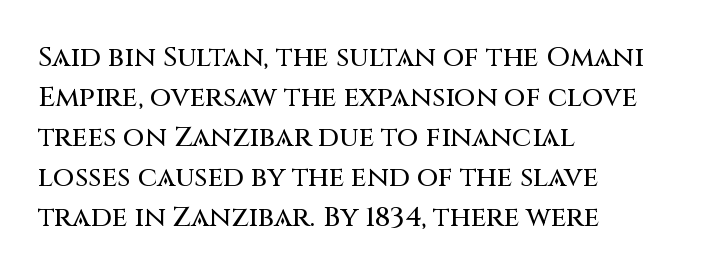
{"serif": "no", "italic": "no", "width": "normal", "stroke_contrast": "medium", "x_height": "large", "monospaced": "no", "underline": "no", "align": "left", "line_spacing": "normal", "line_spacing_ratio": 1.43, "letter_spacing": "normal", "letter_spacing_em": 0.0, "glyph_px": 28}
